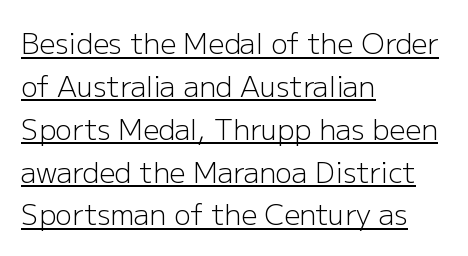
{"serif": "no", "italic": "no", "bold": "no", "weight": "light", "width": "normal", "stroke_contrast": "low", "x_height": "medium", "monospaced": "no", "underline": "yes", "align": "left", "line_spacing": "normal", "line_spacing_ratio": 1.53, "letter_spacing": "normal", "letter_spacing_em": 0.0, "glyph_px": 28}
